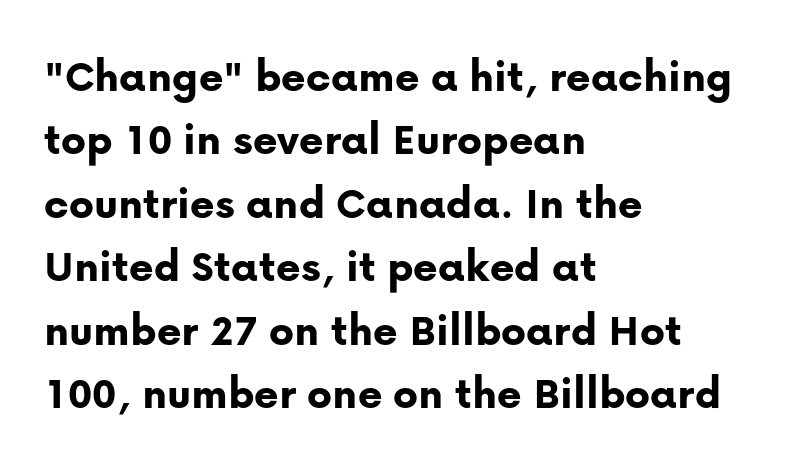
Q: Is the text bold? A: Yes.
Q: Is the text italic (slanted)? A: No, it is upright.
Q: Is the typeface a serif or a sans-serif typeface? A: Sans-serif.
Q: Is the text underlined? A: No.
Q: How is the paragraph aligned? A: Left-aligned.
Q: Is the spacing between letters normal or unusually wide? A: Normal.
Q: Is the spacing between lines tight, normal or loose? A: Normal.
Q: Width (condensed, normal, or wide)? A: Normal.
Q: Stroke contrast? A: Low.
Q: x-height? A: Medium.
Q: Monospaced? A: No.
